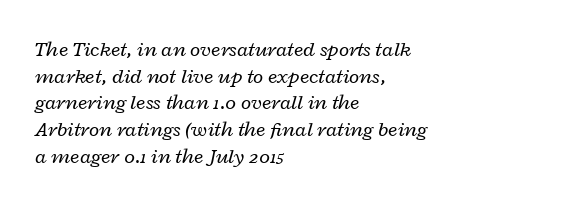
The image shows 21 px text type, italic (leaning right); set left-aligned, normal line spacing (1.27x), normal letter spacing, not underlined.
